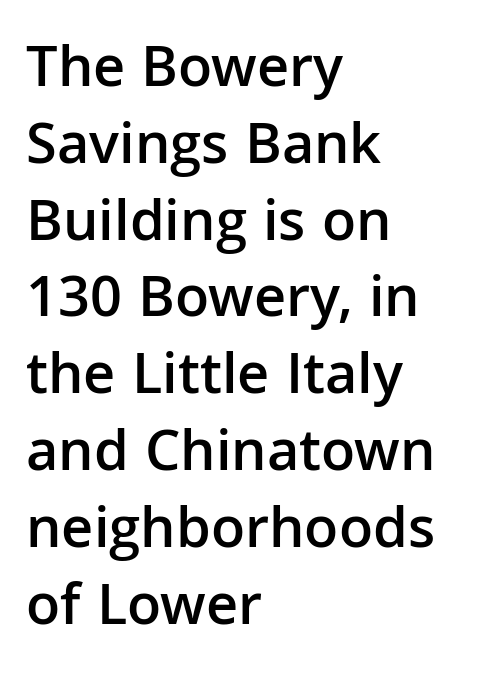
{"serif": "no", "italic": "no", "bold": "semi", "weight": "semibold", "width": "normal", "stroke_contrast": "low", "x_height": "medium", "monospaced": "no", "underline": "no", "align": "left", "line_spacing": "normal", "line_spacing_ratio": 1.28, "letter_spacing": "normal", "letter_spacing_em": 0.0, "glyph_px": 60}
